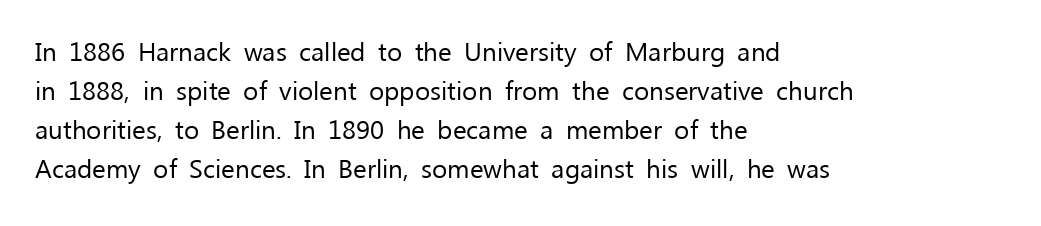
The image shows 26 px text type, upright; set left-aligned, normal line spacing (1.5x), normal letter spacing, not underlined.
